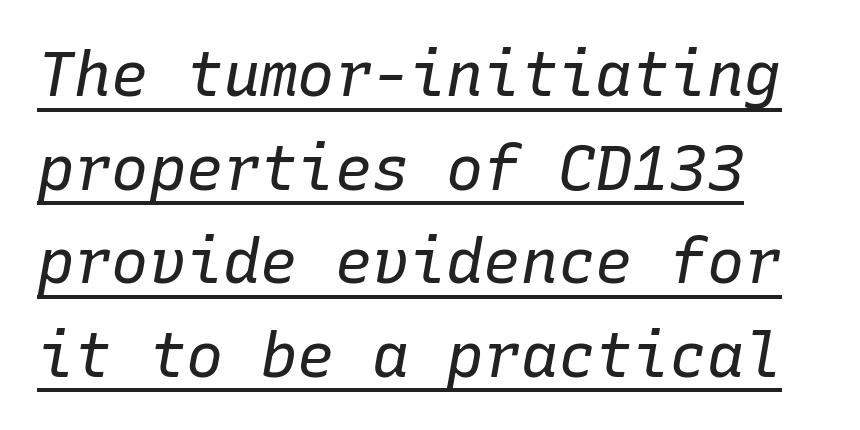
{"italic": "yes", "lean": "right", "slant_degrees": 10, "bold": "no", "weight": "regular", "width": "normal", "stroke_contrast": "low", "x_height": "medium", "monospaced": "yes", "underline": "yes", "align": "left", "line_spacing": "normal", "line_spacing_ratio": 1.51, "letter_spacing": "normal", "letter_spacing_em": 0.0, "glyph_px": 62}
